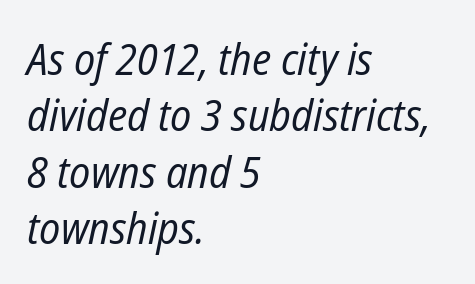
The image shows 44 px regular-weight, condensed type, italic (leaning right); set left-aligned, normal line spacing (1.28x), normal letter spacing, not underlined; low stroke contrast and a medium x-height.
